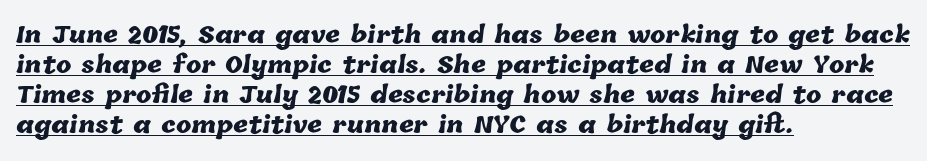
Q: Is the text bold? A: Yes.
Q: Is the text underlined? A: Yes.
Q: How is the paragraph aligned? A: Left-aligned.
Q: Is the spacing between letters normal or unusually wide? A: Normal.
Q: Is the spacing between lines tight, normal or loose? A: Normal.
